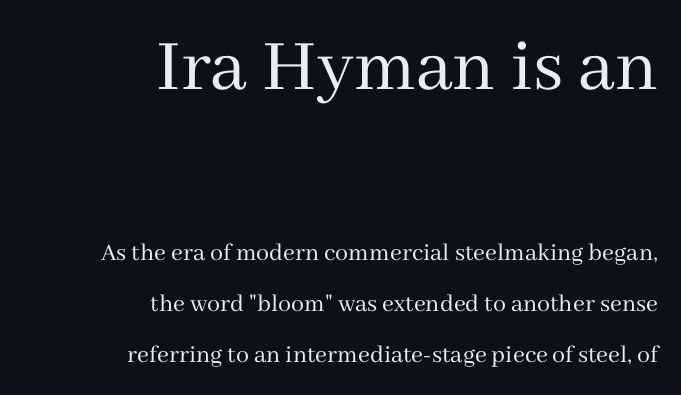
Glyph-to-glyph distance matches everyday printed text. The letters advance in unequal steps, a hallmark of proportional type. Character size in the leading block exceeds that of the trailing block. Old-style or modern, the face here clearly has serifs. A student would call this right alignment; a typographer would say flush right, rag left. Baseline-to-baseline distance is far greater than the letter height.
